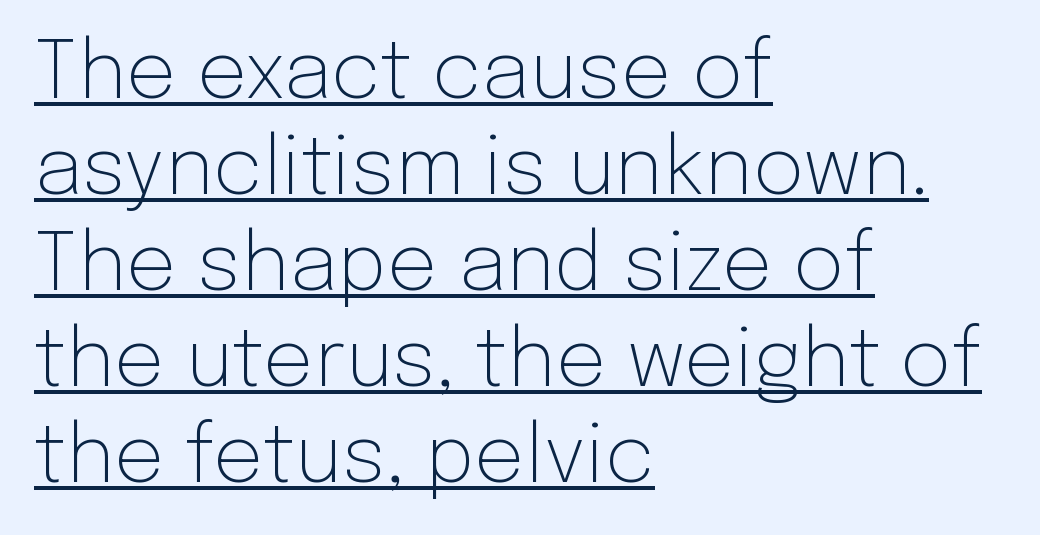
The image shows 80 px light sans-serif type, upright; set left-aligned, line spacing 1.2x, normal letter spacing, underlined; low stroke contrast and a medium x-height.
